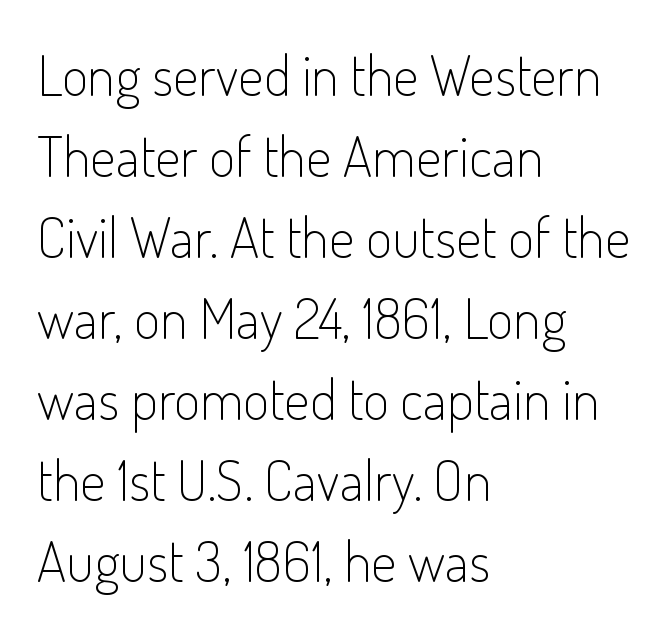
Q: Is the text bold? A: No.
Q: Is the text italic (slanted)? A: No, it is upright.
Q: Is the typeface a serif or a sans-serif typeface? A: Sans-serif.
Q: Is the text underlined? A: No.
Q: How is the paragraph aligned? A: Left-aligned.
Q: Is the spacing between letters normal or unusually wide? A: Normal.
Q: Is the spacing between lines tight, normal or loose? A: Normal.
Q: Width (condensed, normal, or wide)? A: Condensed.
Q: Stroke contrast? A: Low.
Q: x-height? A: Small.
Q: Monospaced? A: No.
